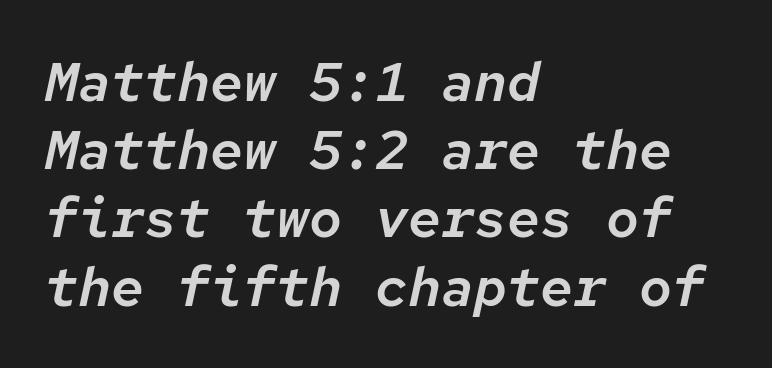
The image shows 55 px text type, italic (leaning right), monospaced; set left-aligned, line spacing 1.24x, normal letter spacing, not underlined; low stroke contrast and a medium x-height.
